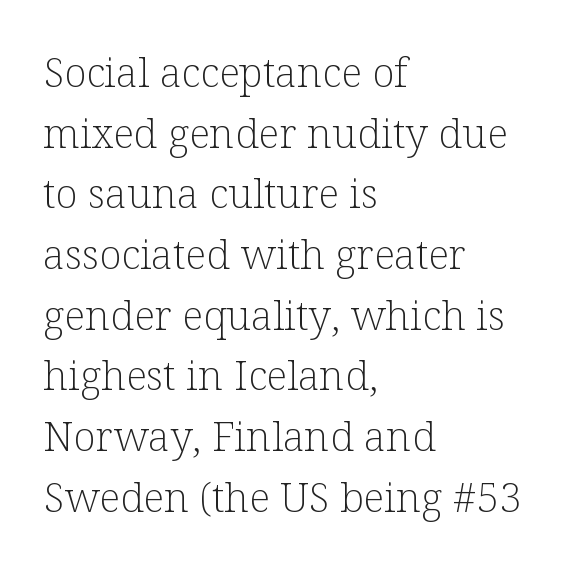
The letterforms sit at book weight or below. The font's upright variant was chosen for this text. Inter-character spacing is left at the font's built-in metrics. What kind of face is this? One with serifs. Casual observation: everything's shoved over to the left. Each new line begins a customary step beneath the previous one.
